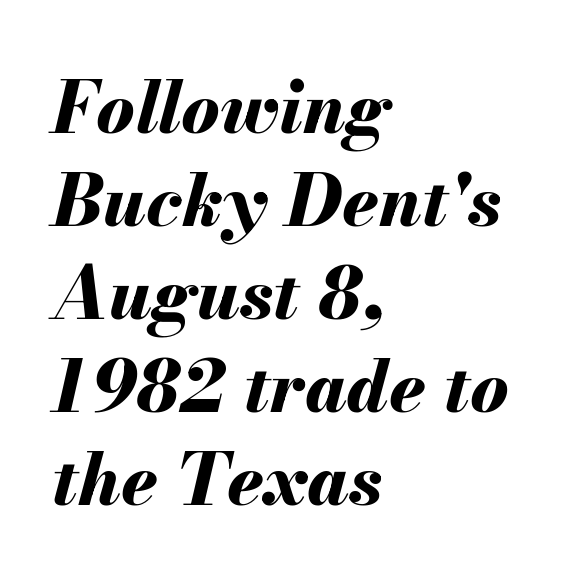
Looks like regular typesetting: each glyph gets only the width it needs. No word sits above an underline. The compositor pushed each line to the left boundary. Default kerning and tracking; the words read as compact shapes. What weight is shown? A full bold with thick strokes.
